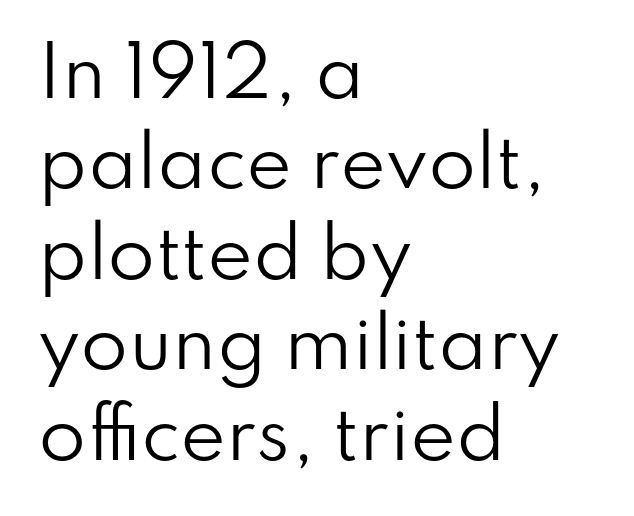
{"serif": "no", "italic": "no", "bold": "no", "weight": "regular", "width": "normal", "stroke_contrast": "low", "x_height": "small", "monospaced": "no", "underline": "no", "align": "left", "line_spacing": "normal", "line_spacing_ratio": 1.31, "letter_spacing": "normal", "letter_spacing_em": 0.0, "glyph_px": 69}
